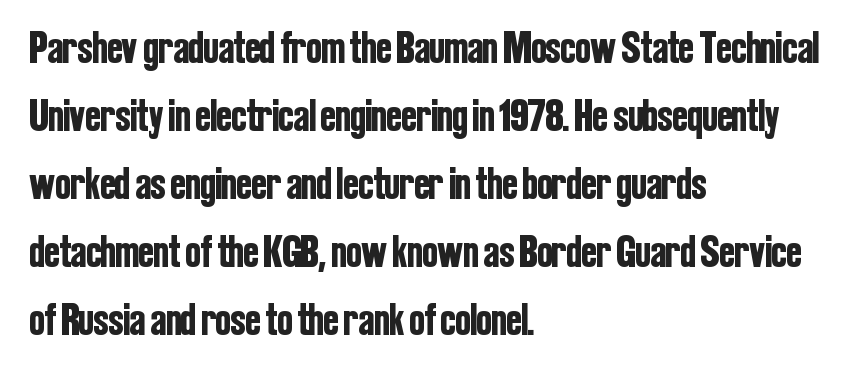
The image shows 45 px condensed sans-serif type, upright; set left-aligned, normal line spacing (1.51x), normal letter spacing, not underlined; low stroke contrast and a medium x-height.
